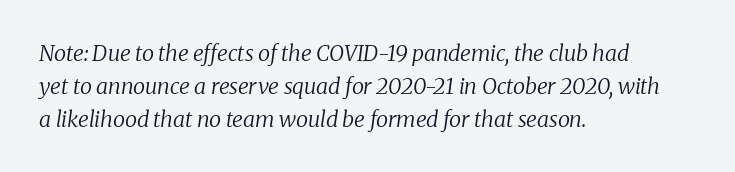
The zone under the glyphs is completely vacant. The font's italic variant was chosen for this text. Successive baselines arrive at the customary interval. These glyphs show unthickened strokes, regular width or finer. Is the block centered? No — it sits flush against the left margin.
